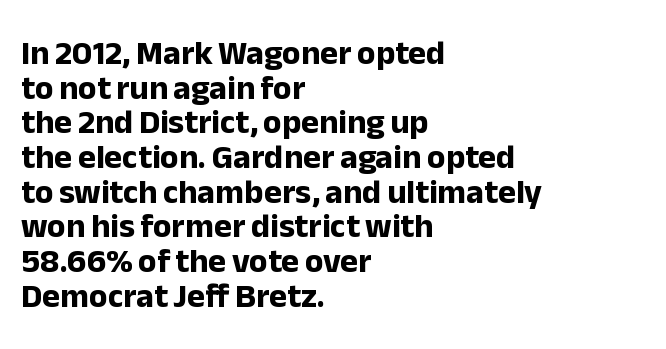
Q: Is the text bold? A: Yes.
Q: Is the text italic (slanted)? A: No, it is upright.
Q: Is the typeface a serif or a sans-serif typeface? A: Sans-serif.
Q: Is the text underlined? A: No.
Q: How is the paragraph aligned? A: Left-aligned.
Q: Is the spacing between letters normal or unusually wide? A: Normal.
Q: Is the spacing between lines tight, normal or loose? A: Tight.
Q: Width (condensed, normal, or wide)? A: Normal.
Q: Stroke contrast? A: Low.
Q: x-height? A: Medium.
Q: Monospaced? A: No.
